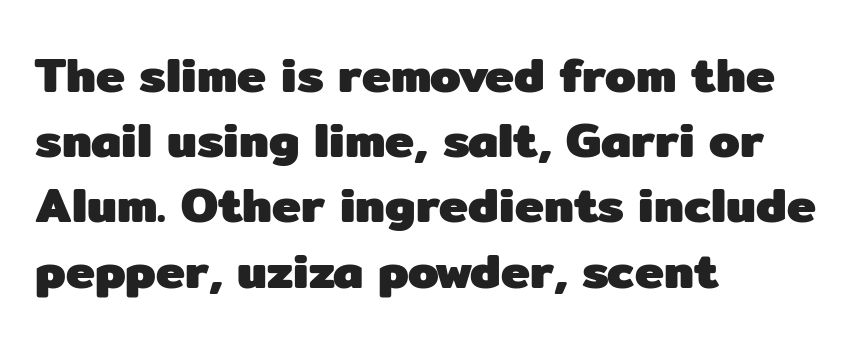
Words appear dense and cohesive because spacing is normal. Summary of vertical rhythm: regular, with standard interline spacing. The rendering shows plain stroke endings on the letterforms — a sans-serif design. Compared with an ordinary text face, these strokes are far heavier — a full bold. These lines are rendered in a variable-pitch font.
